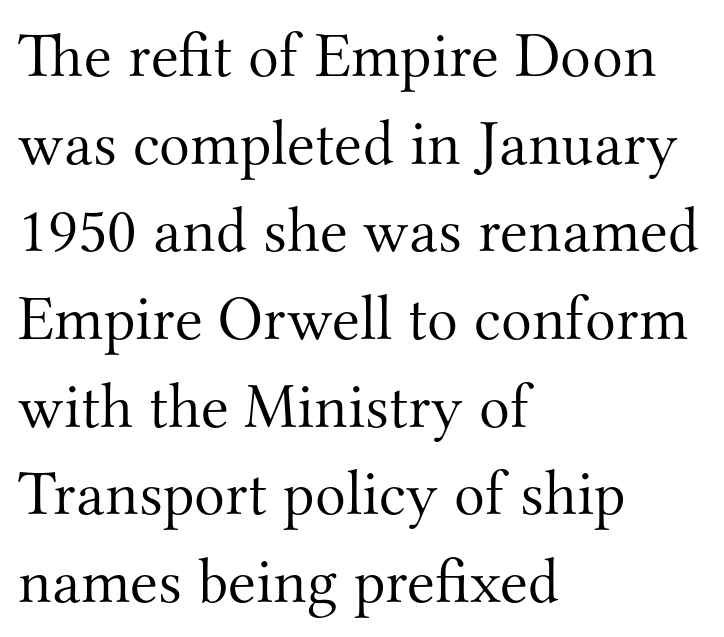
{"serif": "yes", "italic": "no", "bold": "no", "weight": "light", "width": "normal", "stroke_contrast": "medium", "x_height": "small", "monospaced": "no", "underline": "no", "align": "left", "line_spacing": "normal", "line_spacing_ratio": 1.37, "letter_spacing": "normal", "letter_spacing_em": 0.0, "glyph_px": 64}
